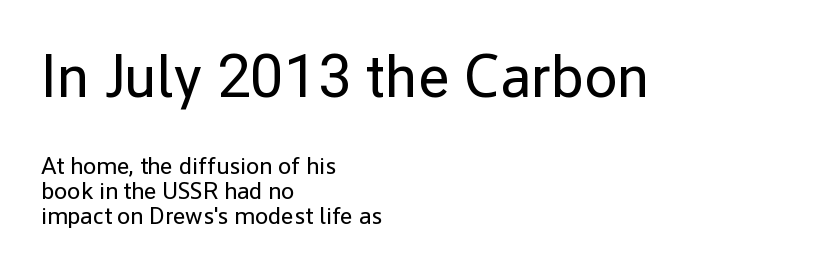
Q: Is the text bold? A: No.
Q: Is the text italic (slanted)? A: No, it is upright.
Q: Is the typeface a serif or a sans-serif typeface? A: Sans-serif.
Q: Is the text underlined? A: No.
Q: How is the paragraph aligned? A: Left-aligned.
Q: Is the spacing between letters normal or unusually wide? A: Normal.
Q: Is the spacing between lines tight, normal or loose? A: Tight.
Q: Which block of text is set in a larger size, the first (top) or the second (bottom)? A: The first (top) one.
Q: Width (condensed, normal, or wide)? A: Normal.
Q: Stroke contrast? A: Low.
Q: x-height? A: Medium.
Q: Monospaced? A: No.
